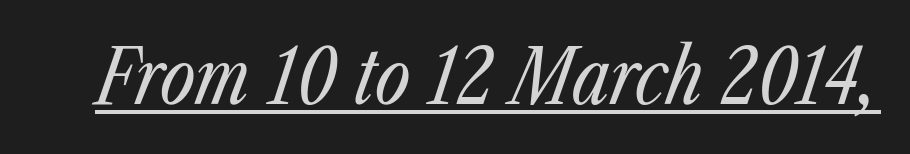
The image shows 76 px regular-weight, condensed type, italic (leaning right); set normal letter spacing, underlined; low stroke contrast and a medium x-height.
